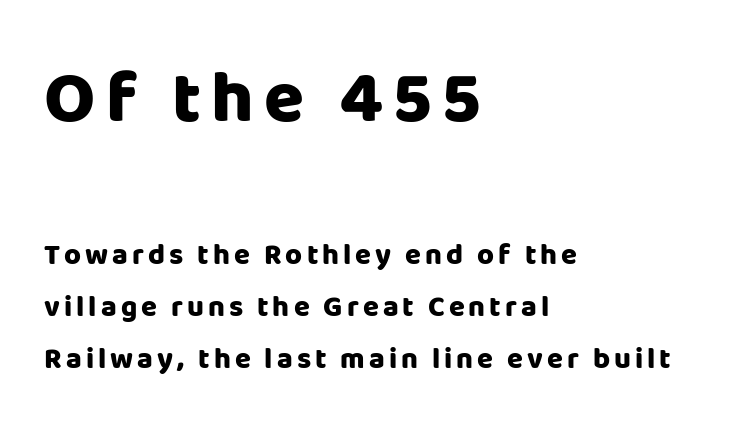
{"serif": "no", "italic": "no", "bold": "yes", "weight": "heavy", "width": "normal", "stroke_contrast": "low", "x_height": "large", "monospaced": "no", "underline": "no", "align": "left", "line_spacing_ratio": 1.79, "larger_block": "first", "size_ratio": 2.52, "glyph_px": 73}
